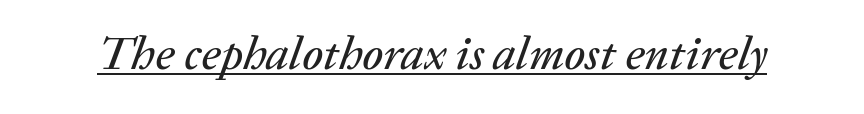
Each line of the rendering has a horizontal stroke beneath the glyphs. Is the type slanted? Yes — the strokes lean at a clear angle. Look at the tracking — it's just the regular setting, nothing added. The letters advance in unequal steps, a hallmark of proportional type.
